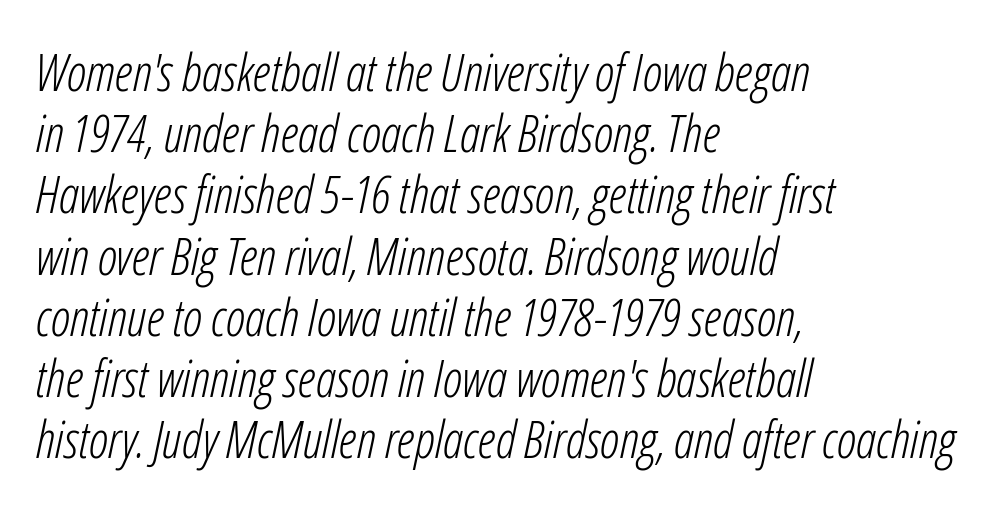
The strokes carry an ordinary text weight at most. The horizontal fit of the characters is conventional and even. Horizontal alignment here is leftward, the default for most running prose. In terms of posture, this sample is oblique.
